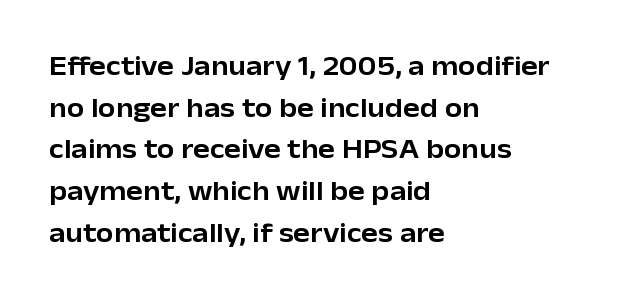
The image shows 28 px sans-serif type, upright; set left-aligned, normal line spacing (1.49x), normal letter spacing, not underlined; low stroke contrast and a medium x-height.
